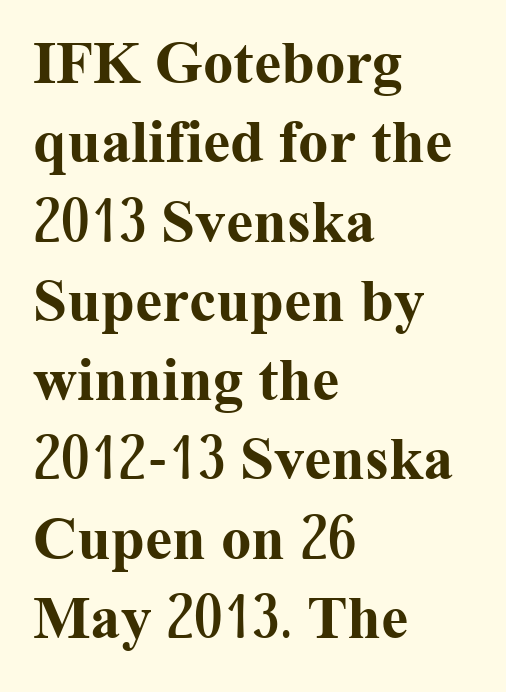
The image shows 61 px bold serif type, upright; set left-aligned, normal line spacing (1.3x), normal letter spacing, not underlined; medium stroke contrast and a medium x-height.
